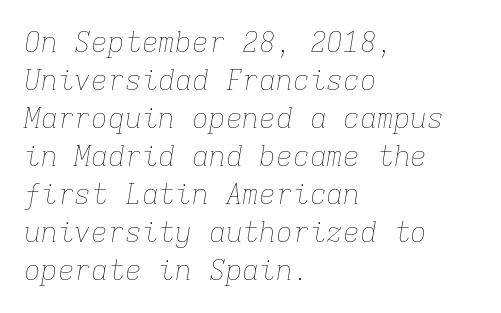
{"italic": "yes", "lean": "right", "slant_degrees": 9, "bold": "no", "weight": "thin", "width": "normal", "stroke_contrast": "low", "x_height": "medium", "monospaced": "yes", "underline": "no", "align": "left", "line_spacing": "normal", "line_spacing_ratio": 1.36, "letter_spacing": "normal", "letter_spacing_em": 0.0, "glyph_px": 28}
